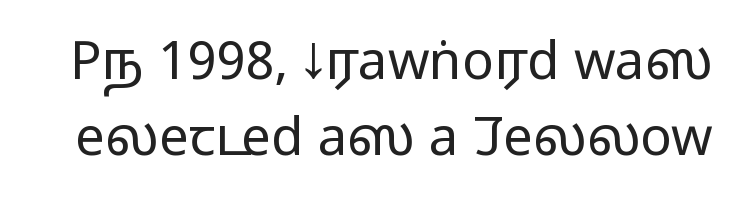
Q: Is the text bold? A: No.
Q: Is the text italic (slanted)? A: No, it is upright.
Q: Is the typeface a serif or a sans-serif typeface? A: Sans-serif.
Q: Is the text underlined? A: No.
Q: Is the spacing between letters normal or unusually wide? A: Normal.
Q: Is the spacing between lines tight, normal or loose? A: Normal.
Q: Width (condensed, normal, or wide)? A: Wide.
Q: Stroke contrast? A: Low.
Q: x-height? A: Medium.
Q: Monospaced? A: No.
